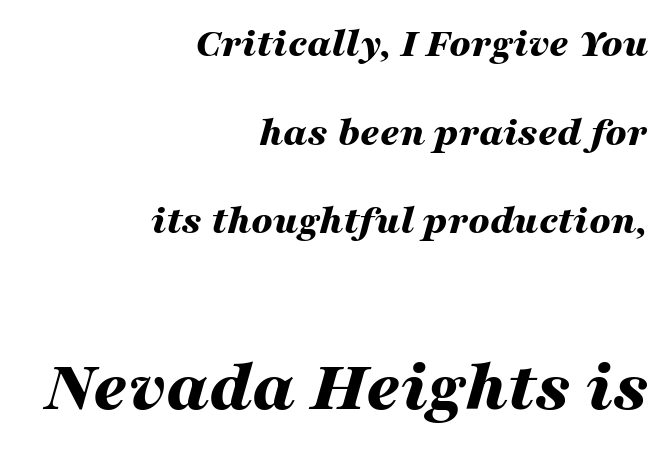
{"italic": "yes", "lean": "right", "slant_degrees": 16, "bold": "yes", "weight": "bold", "width": "wide", "stroke_contrast": "medium", "x_height": "medium", "monospaced": "no", "underline": "no", "align": "right", "line_spacing": "loose", "line_spacing_ratio": 2.11, "letter_spacing": "normal", "letter_spacing_em": 0.0, "larger_block": "second", "size_ratio": 1.76, "glyph_px": 74}
